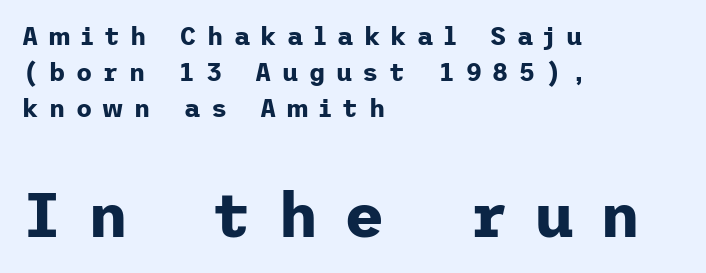
What kind of face is this? One without serifs — a sans. Unlike italic type, these characters show no tilt at all. Top chunk: small. Bottom chunk: large. Plenty of ink on the page — the face is bold.
